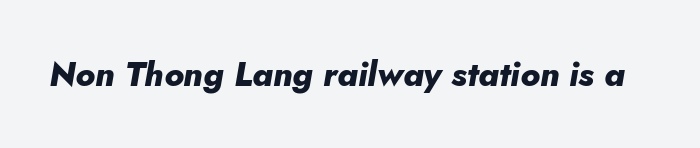
{"italic": "yes", "lean": "right", "slant_degrees": 5, "bold": "yes", "weight": "heavy", "width": "normal", "stroke_contrast": "low", "x_height": "small", "monospaced": "no", "underline": "no", "letter_spacing": "normal", "letter_spacing_em": 0.0, "glyph_px": 34}
